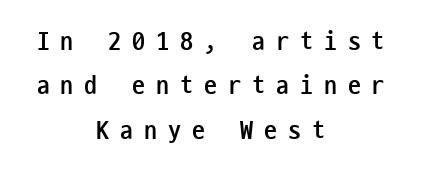
Clear beneath every line of the passage. The letters stand straight up with perfectly vertical stems. Weight check: bold — yes, fully. The paragraph shown floats in the horizontal middle. Letter spacing: wide.
